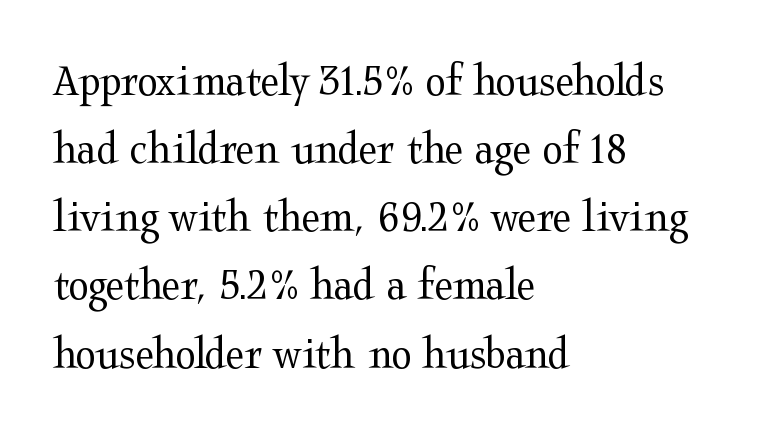
The image shows 47 px regular-weight, wide serif type, upright; set left-aligned, normal line spacing (1.45x), normal letter spacing, not underlined; medium stroke contrast and a medium x-height.
